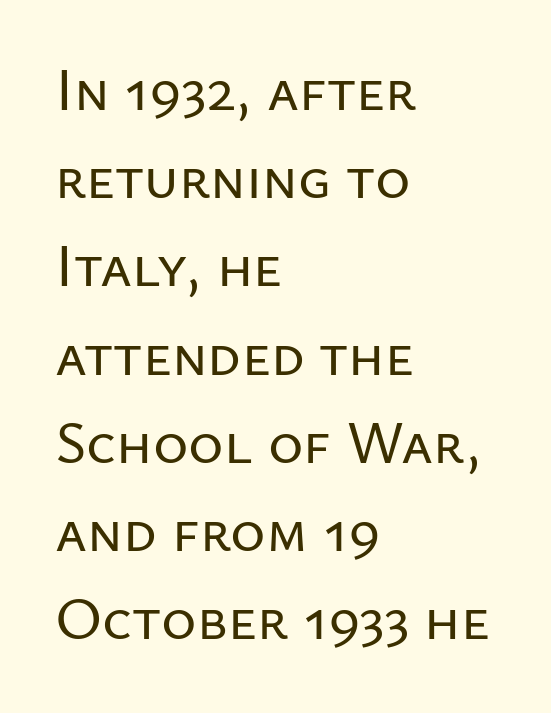
Q: Is the text italic (slanted)? A: No, it is upright.
Q: Is the typeface a serif or a sans-serif typeface? A: Sans-serif.
Q: Is the text underlined? A: No.
Q: How is the paragraph aligned? A: Left-aligned.
Q: Is the spacing between letters normal or unusually wide? A: Normal.
Q: Is the spacing between lines tight, normal or loose? A: Normal.
Q: Width (condensed, normal, or wide)? A: Normal.
Q: Stroke contrast? A: Low.
Q: x-height? A: Medium.
Q: Monospaced? A: No.
